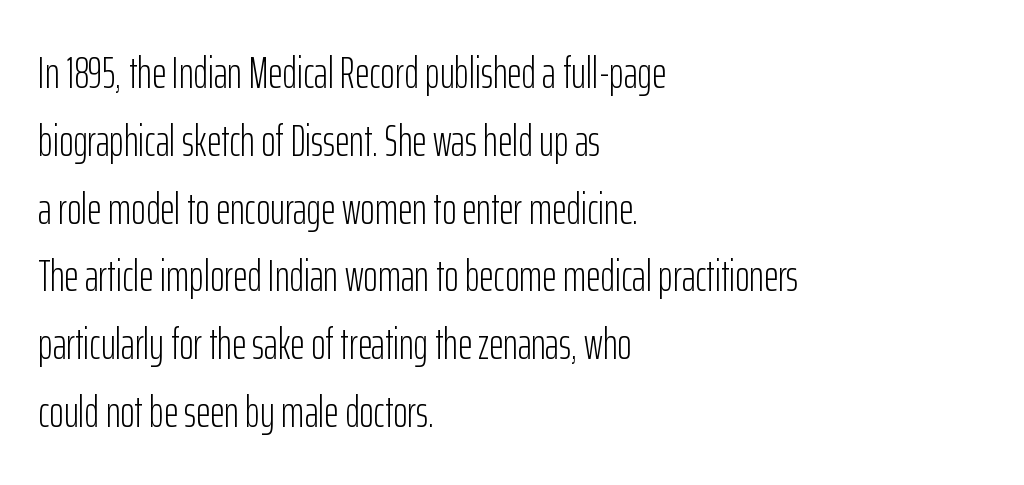
The image shows 44 px light, condensed sans-serif type, upright; set left-aligned, normal line spacing (1.54x), normal letter spacing, not underlined; low stroke contrast and a medium x-height.
